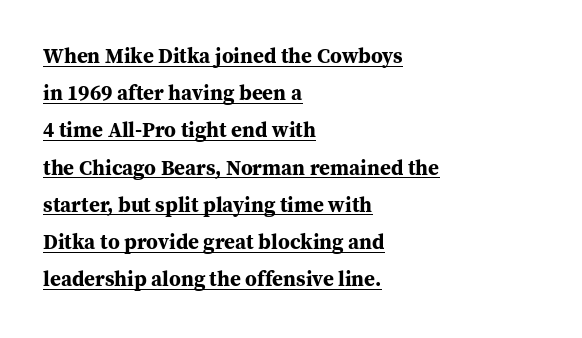
Underline: present. The ragged edge is on the right, which tells us the setting is flush left. The gaps between neighbouring characters are ordinary and unremarkable. The specimen reads as upright at a glance. The letters are bold, with thick, heavy strokes.
